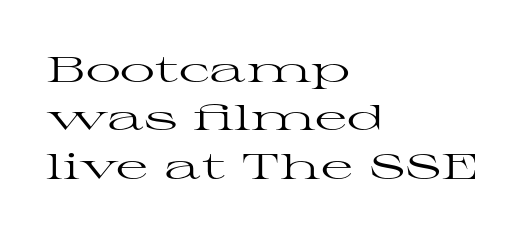
Q: Is the text bold? A: No.
Q: Is the text italic (slanted)? A: No, it is upright.
Q: Is the typeface a serif or a sans-serif typeface? A: Serif.
Q: Is the text underlined? A: No.
Q: How is the paragraph aligned? A: Left-aligned.
Q: Is the spacing between letters normal or unusually wide? A: Normal.
Q: Is the spacing between lines tight, normal or loose? A: Normal.
Q: Width (condensed, normal, or wide)? A: Wide.
Q: Stroke contrast? A: High.
Q: x-height? A: Medium.
Q: Monospaced? A: No.
